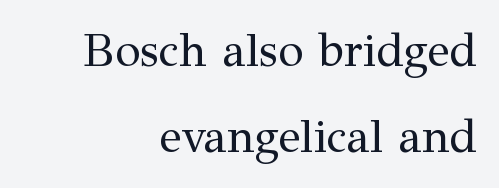
The face used here is proportionally spaced, like ordinary book or web type. Nobody touched the tracking dial on this one. Notice how the stems are strictly vertical — no italics here. Old-style or modern, the face here clearly has serifs.
